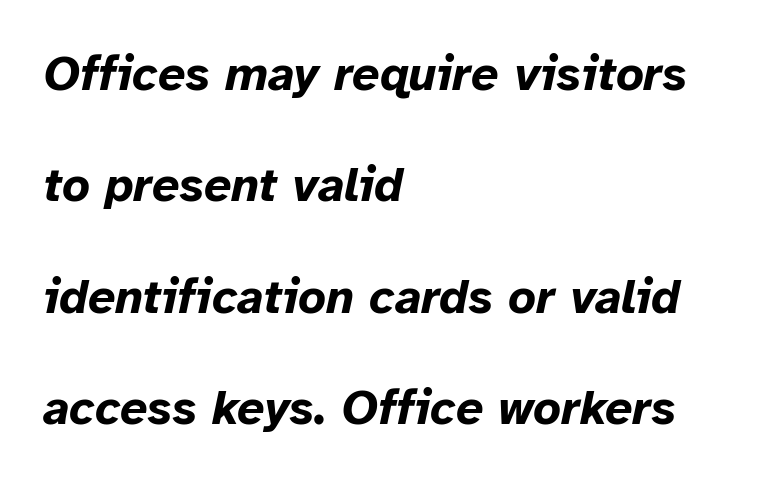
Q: Is the text bold? A: Yes.
Q: Is the text italic (slanted)? A: Yes, it leans right by about 12 degrees.
Q: Is the text underlined? A: No.
Q: How is the paragraph aligned? A: Left-aligned.
Q: Is the spacing between letters normal or unusually wide? A: Normal.
Q: Is the spacing between lines tight, normal or loose? A: Loose.
Q: Width (condensed, normal, or wide)? A: Normal.
Q: Stroke contrast? A: Low.
Q: x-height? A: Medium.
Q: Monospaced? A: No.
